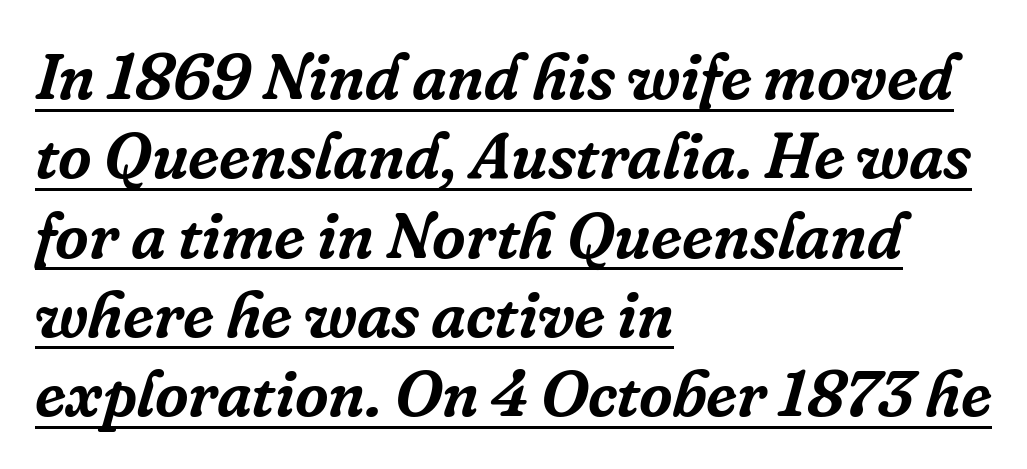
{"serif": "yes", "italic": "yes", "lean": "right", "slant_degrees": 16, "width": "normal", "stroke_contrast": "low", "x_height": "medium", "monospaced": "no", "underline": "yes", "align": "left", "line_spacing_ratio": 1.22, "letter_spacing": "normal", "letter_spacing_em": 0.0, "glyph_px": 65}
